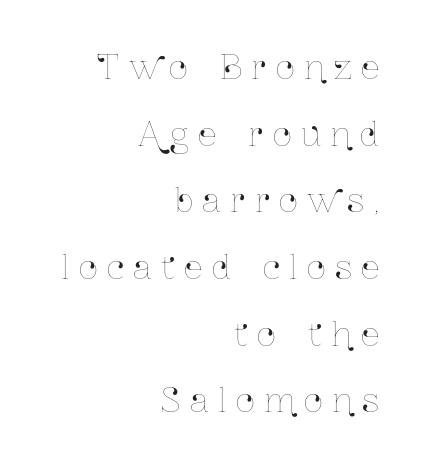
{"italic": "no", "width": "condensed", "stroke_contrast": "low", "x_height": "medium", "monospaced": "no", "underline": "no", "align": "right", "line_spacing": "loose", "line_spacing_ratio": 2.02, "letter_spacing": "wide", "letter_spacing_em": 0.29, "glyph_px": 33}
